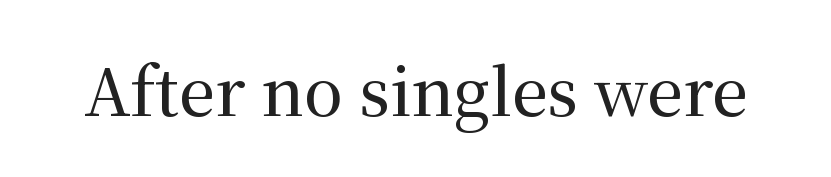
Q: Is the text italic (slanted)? A: No, it is upright.
Q: Is the typeface a serif or a sans-serif typeface? A: Serif.
Q: Is the text underlined? A: No.
Q: Is the spacing between letters normal or unusually wide? A: Normal.
Q: Width (condensed, normal, or wide)? A: Normal.
Q: Stroke contrast? A: Medium.
Q: x-height? A: Medium.
Q: Monospaced? A: No.
